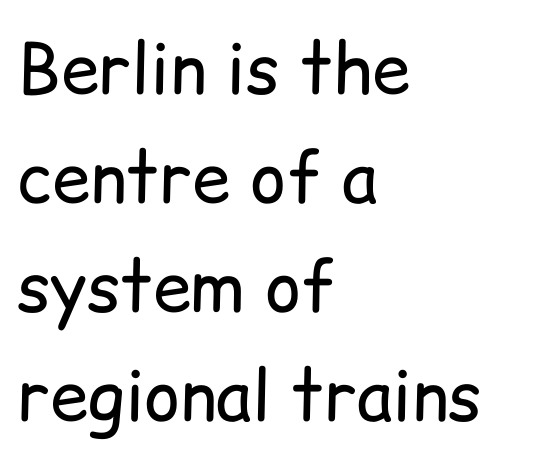
The image shows 69 px regular-weight sans-serif type, upright; set left-aligned, normal line spacing (1.58x), normal letter spacing, not underlined; low stroke contrast and a medium x-height.
